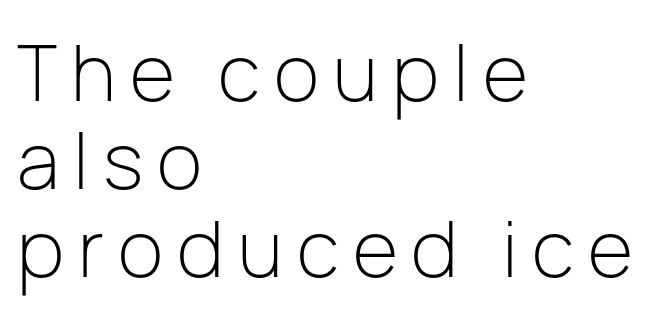
The image shows 78 px light sans-serif type, upright; set left-aligned, tight line spacing (1.13x), not underlined; low stroke contrast and a medium x-height.
